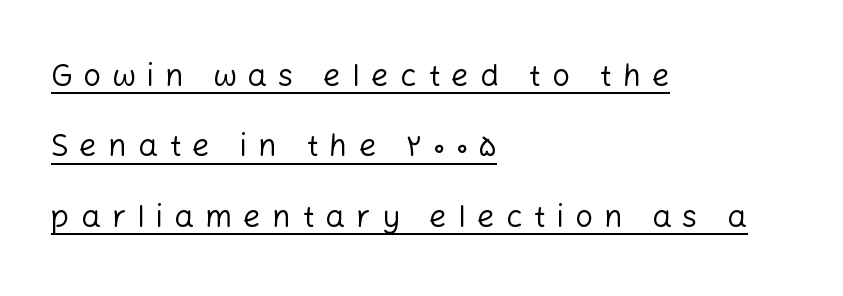
The image shows 31 px regular-weight sans-serif type, upright; set left-aligned, loose line spacing (2.27x), unusually wide letter spacing (+0.36 em), underlined; low stroke contrast and a medium x-height.
